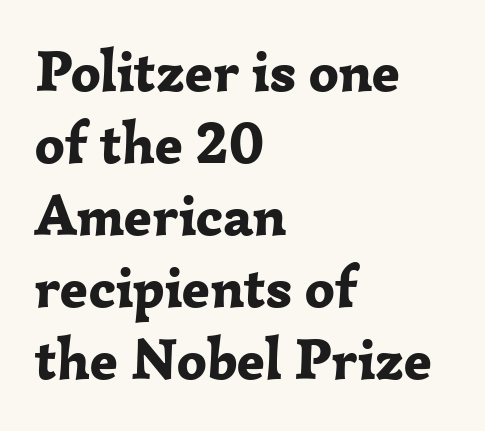
Q: Is the text bold? A: Yes.
Q: Is the text italic (slanted)? A: No, it is upright.
Q: Is the typeface a serif or a sans-serif typeface? A: Serif.
Q: Is the text underlined? A: No.
Q: How is the paragraph aligned? A: Left-aligned.
Q: Is the spacing between letters normal or unusually wide? A: Normal.
Q: Width (condensed, normal, or wide)? A: Normal.
Q: Stroke contrast? A: Low.
Q: x-height? A: Medium.
Q: Monospaced? A: No.
